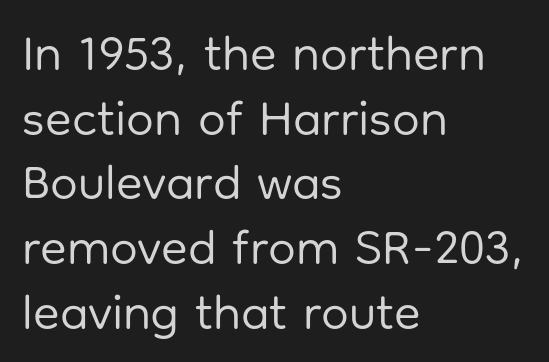
{"serif": "no", "italic": "no", "bold": "no", "weight": "regular", "width": "normal", "stroke_contrast": "low", "x_height": "medium", "monospaced": "no", "underline": "no", "align": "left", "line_spacing": "normal", "line_spacing_ratio": 1.32, "letter_spacing": "normal", "letter_spacing_em": 0.0, "glyph_px": 49}
